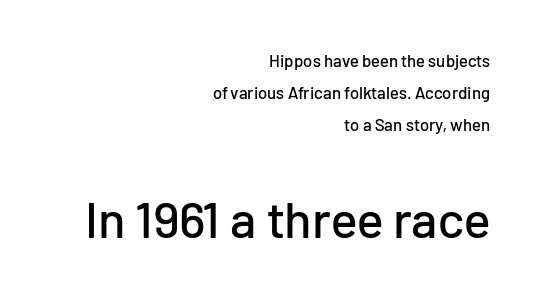
The image shows 51 px sans-serif type, upright; set right-aligned, line spacing 1.89x, normal letter spacing, not underlined; the second (bottom) block is 3.0x larger; low stroke contrast and a medium x-height.
